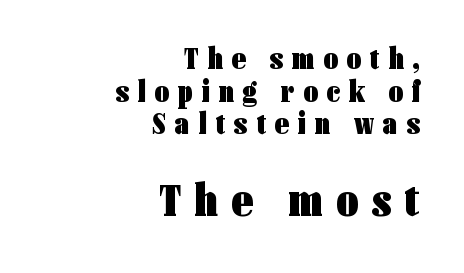
The image shows 47 px heavy, condensed sans-serif type, upright; set right-aligned, tight line spacing (1.05x), unusually wide letter spacing (+0.29 em), not underlined; the second (bottom) block is 1.52x larger; low stroke contrast and a medium x-height.
